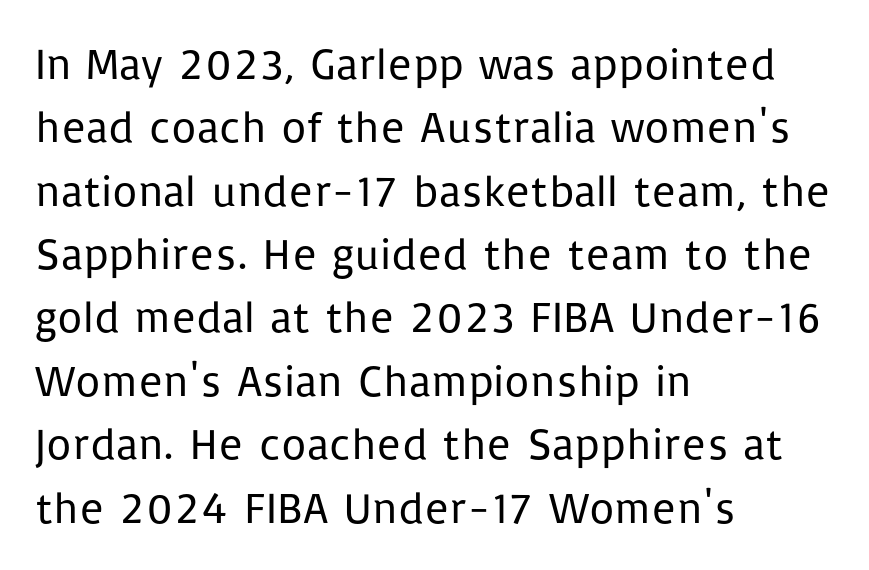
The image shows 44 px regular-weight sans-serif type, upright; set left-aligned, normal line spacing (1.44x), normal letter spacing, not underlined; low stroke contrast and a medium x-height.
